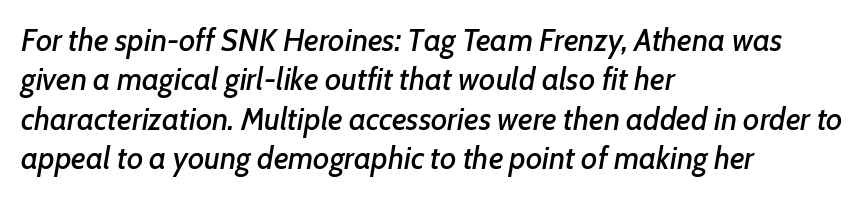
{"italic": "yes", "lean": "right", "slant_degrees": 7, "width": "normal", "stroke_contrast": "low", "x_height": "medium", "monospaced": "no", "underline": "no", "align": "left", "line_spacing": "normal", "line_spacing_ratio": 1.27, "letter_spacing": "normal", "letter_spacing_em": 0.0, "glyph_px": 31}
